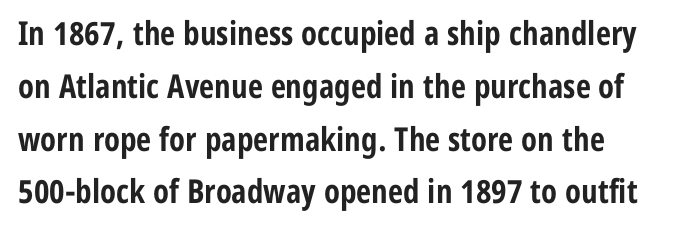
{"serif": "no", "italic": "no", "bold": "yes", "weight": "bold", "width": "condensed", "stroke_contrast": "low", "x_height": "medium", "monospaced": "no", "underline": "no", "line_spacing": "normal", "line_spacing_ratio": 1.6, "letter_spacing": "normal", "letter_spacing_em": 0.0, "glyph_px": 33}
